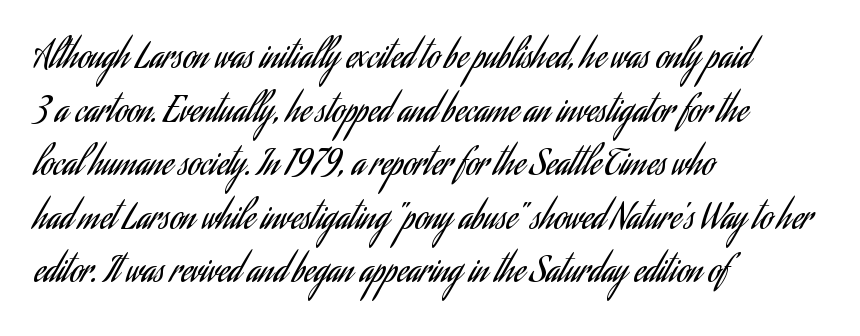
{"serif": "no", "bold": "no", "weight": "regular", "width": "condensed", "stroke_contrast": "low", "x_height": "small", "monospaced": "no", "underline": "no", "align": "left", "line_spacing": "normal", "line_spacing_ratio": 1.53, "letter_spacing": "normal", "letter_spacing_em": 0.0, "glyph_px": 35}
